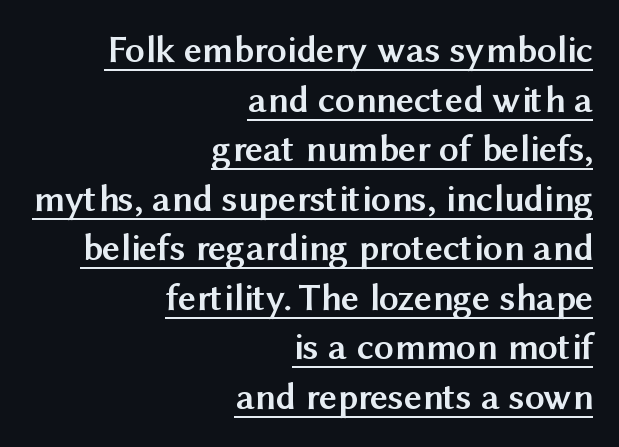
The image shows 39 px semibold sans-serif type, upright; set right-aligned, normal line spacing (1.27x), normal letter spacing, underlined; medium stroke contrast and a medium x-height.
